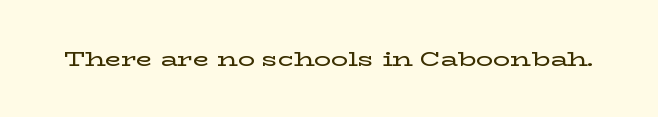
Every character sits straight up, as roman type does. The string is rendered with underlining switched off. Students, note that the glyphs here touch the page at normal intervals.
